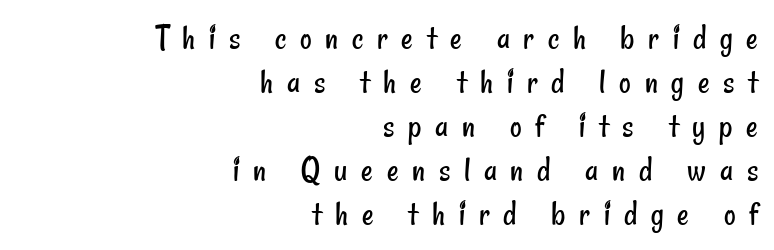
You could not count columns in this text — the font is proportionally spaced. Serifs: no, the terminals of the letterforms are clean. A student would call this right alignment; a typographer would say flush right, rag left. Plain, unruled lines of type. Weight: in the light-to-regular range.
